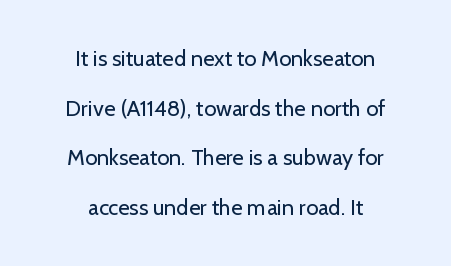
Q: Is the text bold? A: No.
Q: Is the text italic (slanted)? A: No, it is upright.
Q: Is the text underlined? A: No.
Q: How is the paragraph aligned? A: Centered.
Q: Is the spacing between letters normal or unusually wide? A: Normal.
Q: Is the spacing between lines tight, normal or loose? A: Loose.
